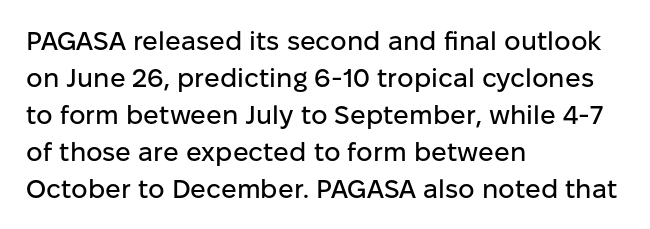
Inter-character spacing is left at the font's built-in metrics. Bare-footed words on every line. Every stem runs plumb, perpendicular to the baseline. Line spacing here is normal. Every row of glyphs begins at an identical x-position on the left.
